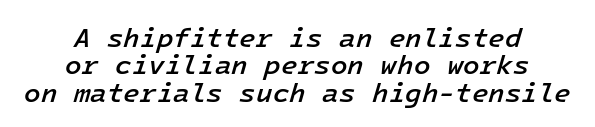
Beneath every word, the page is bare. The passage shown leans; its letterforms are oblique. The setting favours the middle, as headings and verse often do. This sample trades vertical openness for compactness between lines. Typographic density is moderately raised because the face is semibold.
